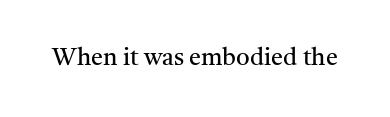
{"italic": "no", "bold": "no", "underline": "no", "letter_spacing": "normal", "letter_spacing_em": 0.0, "glyph_px": 24}
